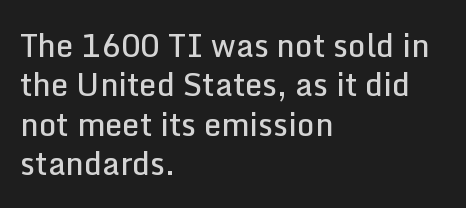
One-word summary of the alignment: left. Do the characters align in a grid? No, the font is proportional. I'd describe the lettering as semibold — firm but not a full bold. The font's upright variant was chosen for this text. Compared with typical paragraphs, the rows here are spaced about the same.
